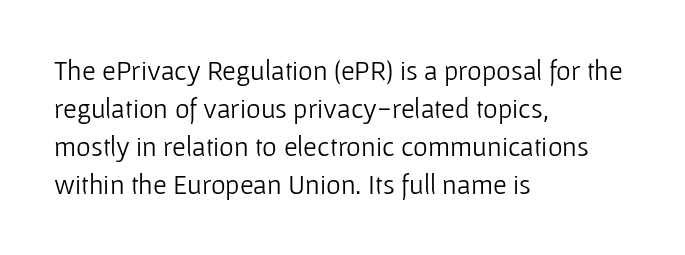
Q: Is the text bold? A: No.
Q: Is the text italic (slanted)? A: No, it is upright.
Q: Is the typeface a serif or a sans-serif typeface? A: Sans-serif.
Q: Is the text underlined? A: No.
Q: How is the paragraph aligned? A: Left-aligned.
Q: Is the spacing between letters normal or unusually wide? A: Normal.
Q: Is the spacing between lines tight, normal or loose? A: Normal.
Q: Width (condensed, normal, or wide)? A: Normal.
Q: Stroke contrast? A: Low.
Q: x-height? A: Medium.
Q: Monospaced? A: No.
